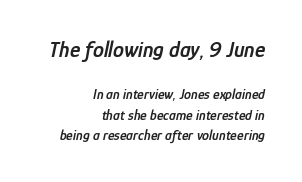
The typesetter chose a ragged-left arrangement here. Nothing unusual about the tracking: characters are spaced as the font intends. A somewhat darkened texture: the type is semibold rather than bold. The rendering uses a moderate line-height, typical for paragraphs. The text carries the slant typical of an italic or oblique font. Descender tails drop into unmarked territory.
